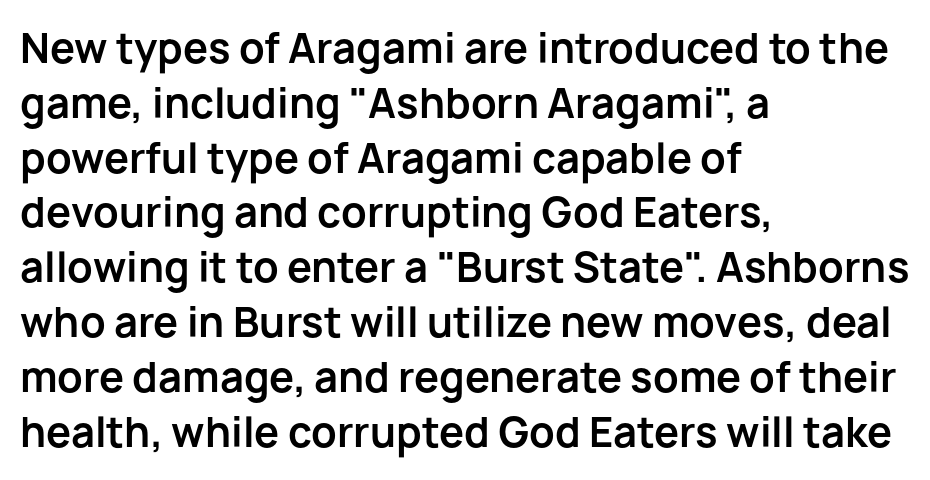
Q: Is the text bold? A: Yes.
Q: Is the text italic (slanted)? A: No, it is upright.
Q: Is the typeface a serif or a sans-serif typeface? A: Sans-serif.
Q: Is the text underlined? A: No.
Q: How is the paragraph aligned? A: Left-aligned.
Q: Is the spacing between letters normal or unusually wide? A: Normal.
Q: Is the spacing between lines tight, normal or loose? A: Normal.
Q: Width (condensed, normal, or wide)? A: Normal.
Q: Stroke contrast? A: Low.
Q: x-height? A: Medium.
Q: Monospaced? A: No.
